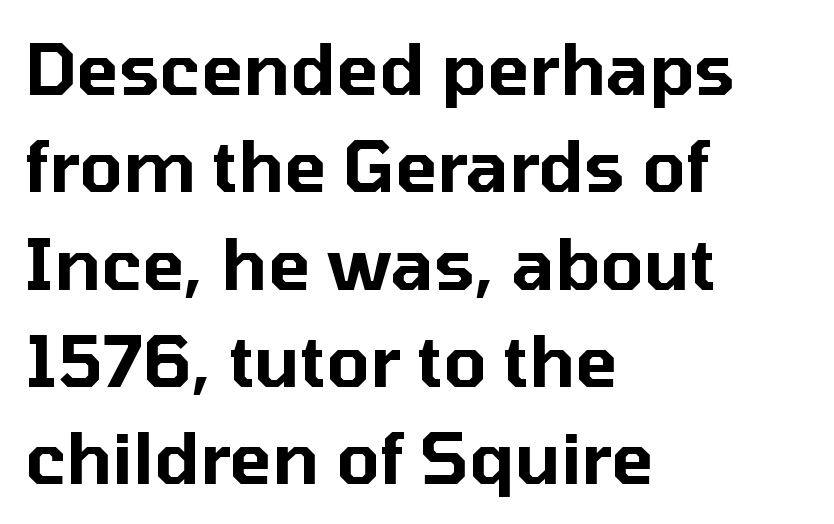
Beneath every word, the page is bare. Each letter keeps its own natural width here, so spacing adapts to shape. This is sans-serif lettering, the kind often seen on screens and signage. Quick note: interline space is typical.
